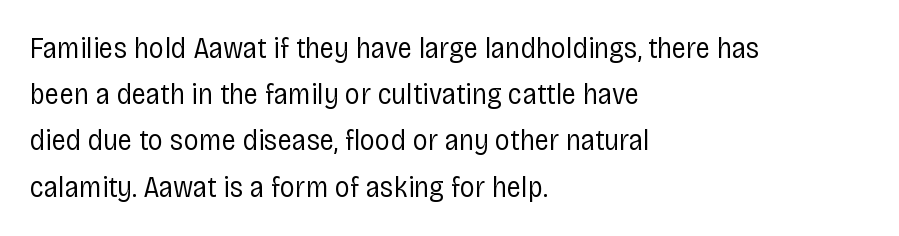
Layout note: lines flush left. Weight: regular or lighter. Decoration check: the copy has no underline. Style check: upright. This rendering employs a face without finishing strokes, i.e., a sans-serif.
